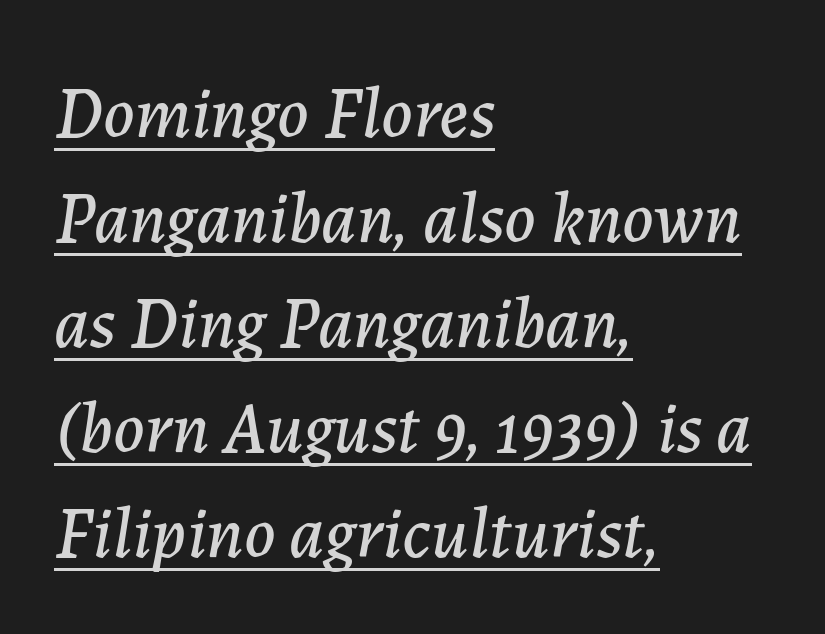
A student would call this left alignment; a typographer would say flush left, rag right. Compared with ordinary roman type, these characters are visibly tilted. Decoration check: the copy is underlined. Is this a fixed-width face? No — the glyphs have proportional, varying widths. There is no visible air inserted between adjacent glyphs. Leading: standard.
